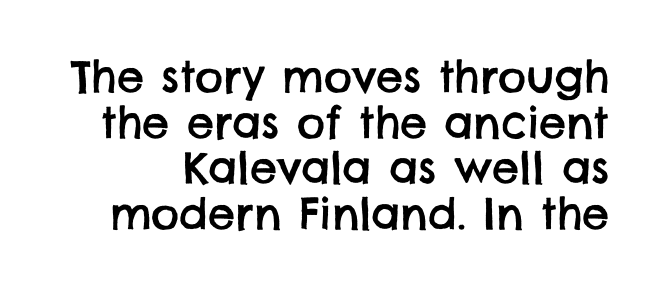
The image shows 43 px sans-serif type; set tight line spacing (1.06x), normal letter spacing, not underlined; low stroke contrast and a large x-height.
